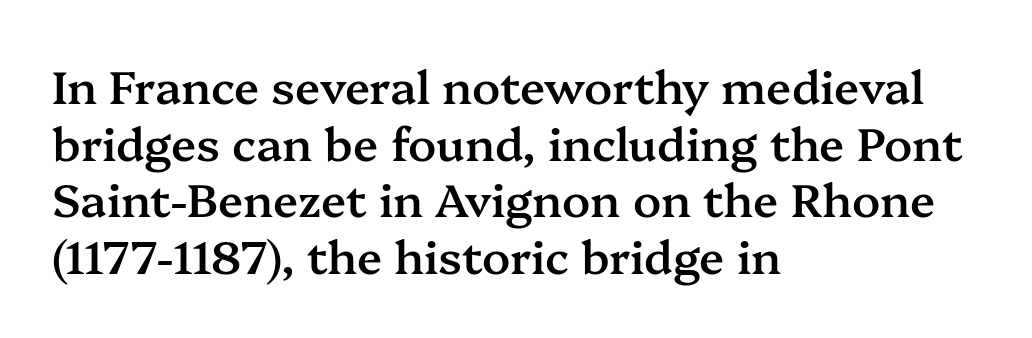
{"serif": "yes", "italic": "no", "bold": "semi", "weight": "semibold", "width": "normal", "stroke_contrast": "medium", "x_height": "medium", "monospaced": "no", "underline": "no", "align": "left", "line_spacing_ratio": 1.23, "letter_spacing": "normal", "letter_spacing_em": 0.0, "glyph_px": 46}
